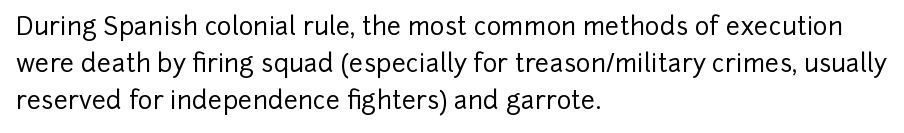
Q: Is the text italic (slanted)? A: No, it is upright.
Q: Is the text underlined? A: No.
Q: How is the paragraph aligned? A: Left-aligned.
Q: Is the spacing between letters normal or unusually wide? A: Normal.
Q: Is the spacing between lines tight, normal or loose? A: Normal.
